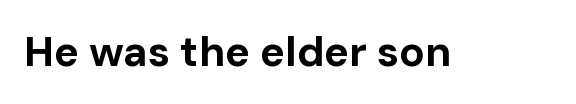
Q: Is the text bold? A: Yes.
Q: Is the text italic (slanted)? A: No, it is upright.
Q: Is the typeface a serif or a sans-serif typeface? A: Sans-serif.
Q: Is the text underlined? A: No.
Q: Is the spacing between letters normal or unusually wide? A: Normal.
Q: Width (condensed, normal, or wide)? A: Normal.
Q: Stroke contrast? A: Low.
Q: x-height? A: Medium.
Q: Monospaced? A: No.
